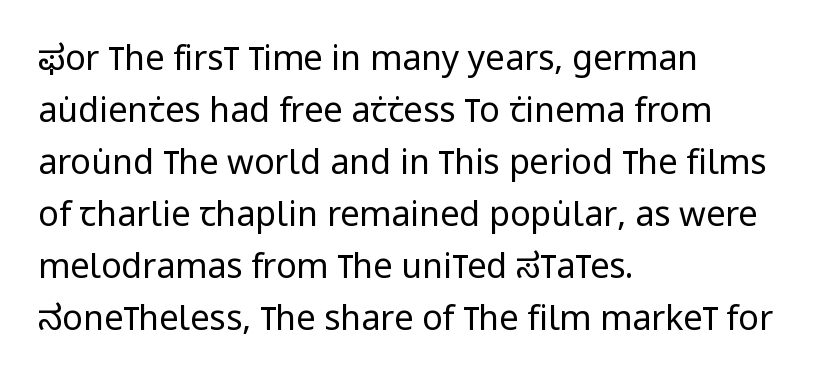
Q: Is the text bold? A: No.
Q: Is the text italic (slanted)? A: No, it is upright.
Q: Is the typeface a serif or a sans-serif typeface? A: Sans-serif.
Q: Is the text underlined? A: No.
Q: How is the paragraph aligned? A: Left-aligned.
Q: Is the spacing between letters normal or unusually wide? A: Normal.
Q: Is the spacing between lines tight, normal or loose? A: Normal.
Q: Width (condensed, normal, or wide)? A: Condensed.
Q: Stroke contrast? A: Low.
Q: x-height? A: Large.
Q: Monospaced? A: No.
